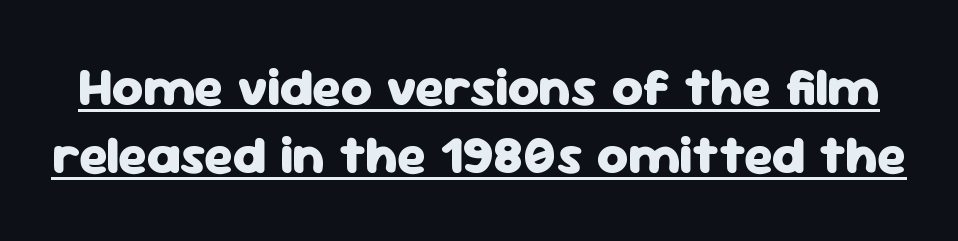
The image shows 54 px heavy sans-serif type, upright; set normal line spacing (1.26x), normal letter spacing, underlined; low stroke contrast and a medium x-height.
